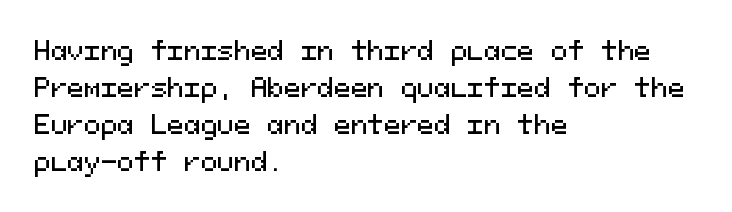
The image shows 25 px text type, upright; set left-aligned, normal line spacing (1.48x), normal letter spacing, not underlined.
